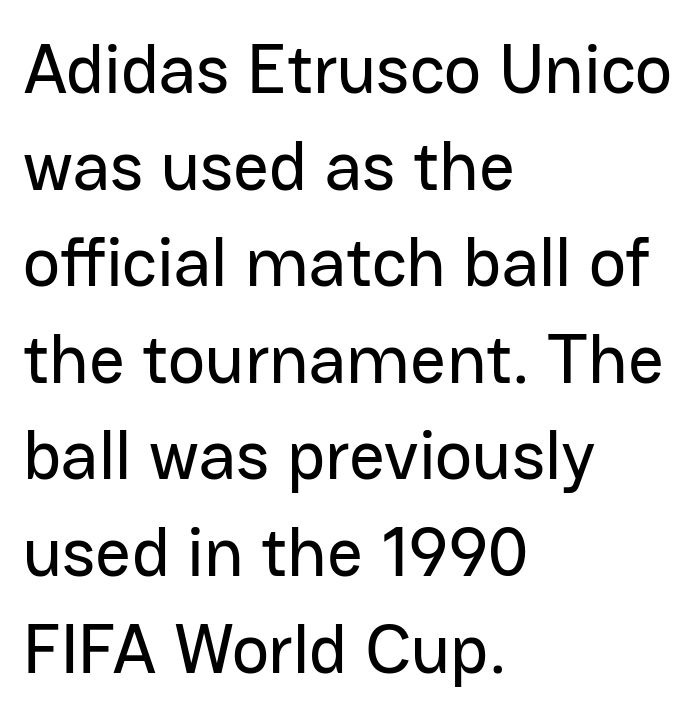
{"serif": "no", "italic": "no", "width": "normal", "stroke_contrast": "low", "x_height": "medium", "monospaced": "no", "underline": "no", "align": "left", "line_spacing": "normal", "line_spacing_ratio": 1.38, "letter_spacing": "normal", "letter_spacing_em": 0.0, "glyph_px": 70}
